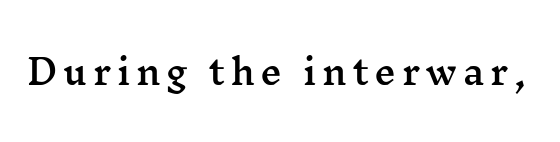
The words here are not underlined. Varying glyph widths throughout — classic text-font behaviour. Classification — serif. Nope, not italic — everything's standing straight.
